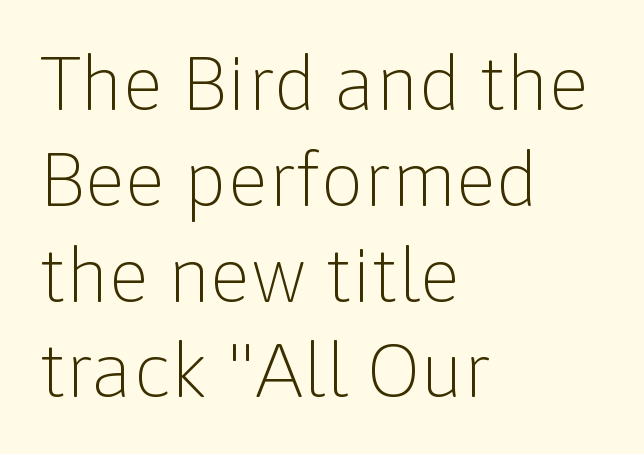
What kind of face is this? One without serifs — a sans. You can tell it's not italic because the verticals are truly vertical. In terms of leading, this rendering sits right in the middle. The passage shown is typed in a proportional face where columns would drift. The paragraph has a hard left edge and a soft right edge.
